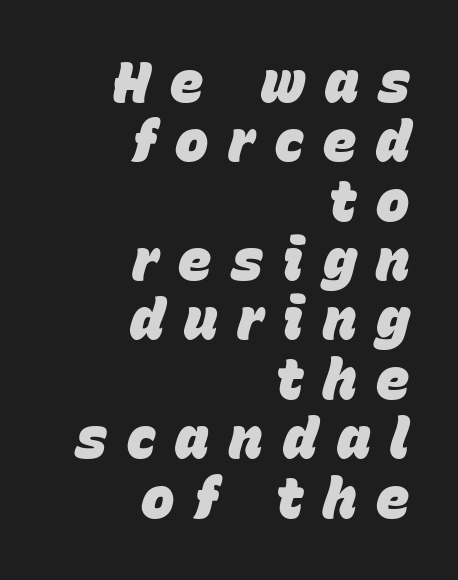
The image shows 56 px heavy type, italic (leaning right); set right-aligned, tight line spacing (1.06x), unusually wide letter spacing (+0.36 em), not underlined; low stroke contrast and a large x-height.
